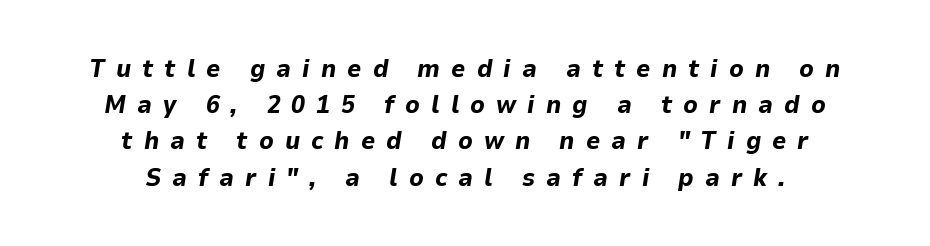
Q: Is the text bold? A: Yes.
Q: Is the text italic (slanted)? A: Yes, it leans right by about 9 degrees.
Q: Is the text underlined? A: No.
Q: How is the paragraph aligned? A: Centered.
Q: Is the spacing between letters normal or unusually wide? A: Unusually wide.
Q: Is the spacing between lines tight, normal or loose? A: Normal.
